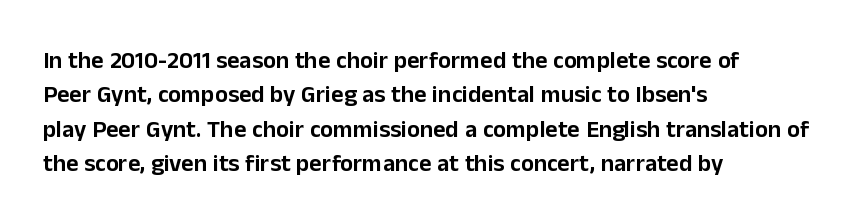
{"italic": "no", "underline": "no", "align": "left", "line_spacing": "normal", "line_spacing_ratio": 1.43, "letter_spacing": "normal", "letter_spacing_em": 0.0, "glyph_px": 24}
